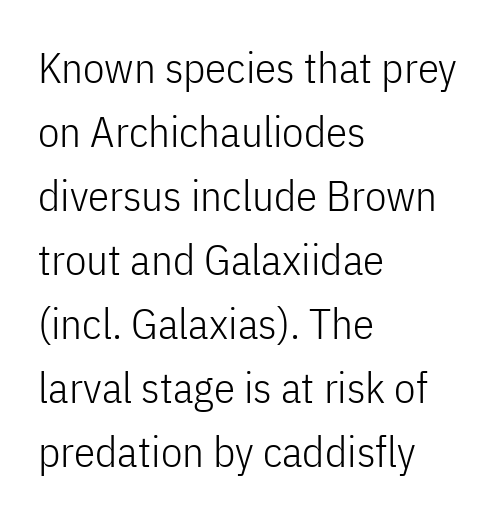
The image shows 43 px light, condensed sans-serif type, upright; set left-aligned, normal line spacing (1.49x), normal letter spacing, not underlined; low stroke contrast and a medium x-height.
